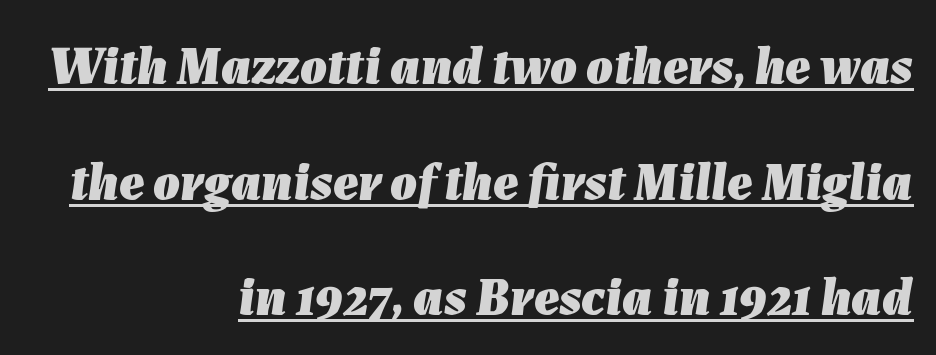
The typography opts for an oblique posture over an upright one. A continuous stroke trails under the words, as in a hyperlink. This sample has the flowing, uneven cadence of proportional lettering. Caption: standard tracking, unaltered.
